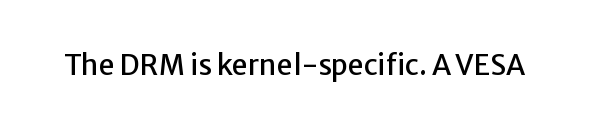
{"serif": "no", "italic": "no", "width": "normal", "stroke_contrast": "low", "x_height": "medium", "monospaced": "no", "underline": "no", "letter_spacing": "normal", "letter_spacing_em": 0.0, "glyph_px": 28}
